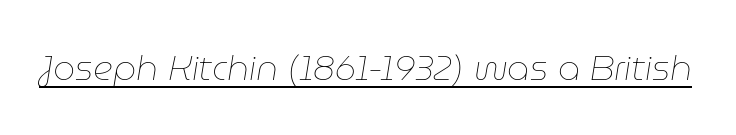
{"italic": "yes", "lean": "right", "slant_degrees": 9, "bold": "no", "weight": "thin", "width": "normal", "stroke_contrast": "low", "x_height": "medium", "monospaced": "no", "underline": "yes", "letter_spacing": "normal", "letter_spacing_em": 0.0, "glyph_px": 35}
